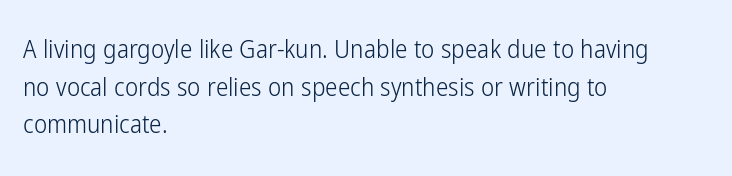
The face used here is rendered with its standard letterfit. Just letters on the line, the space beneath them empty. Caption: face not bold, strokes unweighted. Line spacing here is normal.
